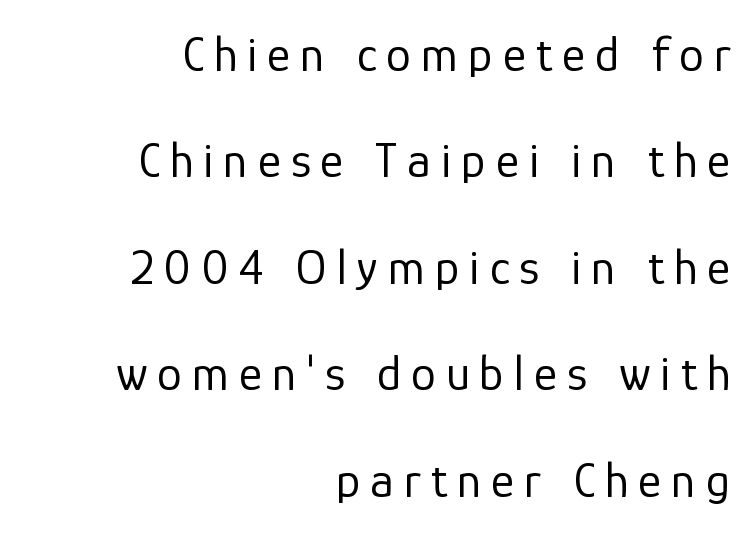
Rows of type keep a wide berth in the vertical direction. This is the regular roman posture of the typeface. A flush-right, rag-left setting is used for this passage. The weight would be labelled regular, book, light, or lighter still. The gap between lines stays unmarked.
